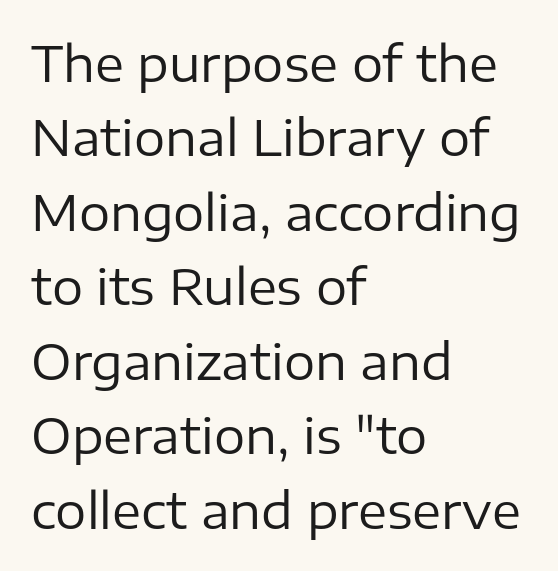
The image shows 49 px regular-weight sans-serif type, upright; set left-aligned, normal line spacing (1.52x), normal letter spacing, not underlined; low stroke contrast and a medium x-height.
